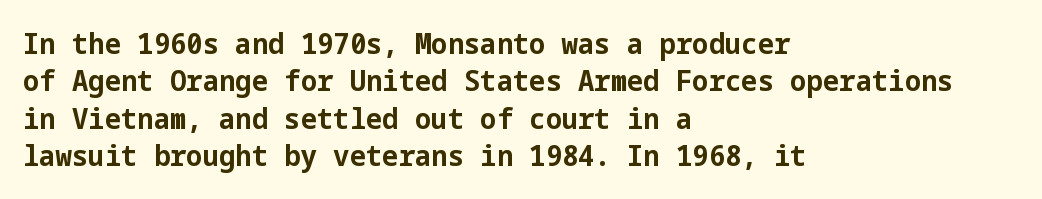
Quick note: interline space is typical. Grotesque or geometric, the face here clearly has no serifs. The rag falls on the right side of this text block. What weight is shown? A full bold with thick strokes. Nobody touched the tracking dial on this one.
